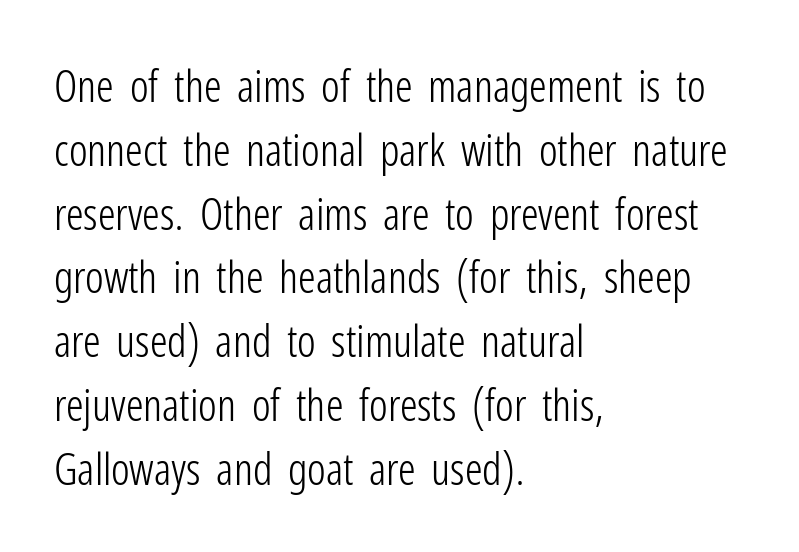
The image shows 44 px light, condensed sans-serif type, upright; set left-aligned, normal line spacing (1.45x), normal letter spacing, not underlined; low stroke contrast and a medium x-height.
